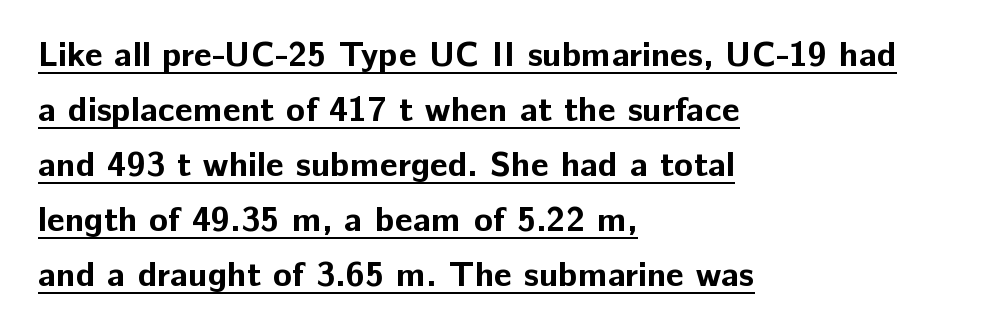
{"serif": "no", "italic": "no", "bold": "yes", "weight": "bold", "width": "normal", "stroke_contrast": "low", "x_height": "medium", "monospaced": "no", "underline": "yes", "align": "left", "line_spacing": "normal", "line_spacing_ratio": 1.57, "letter_spacing": "normal", "letter_spacing_em": 0.0, "glyph_px": 35}
